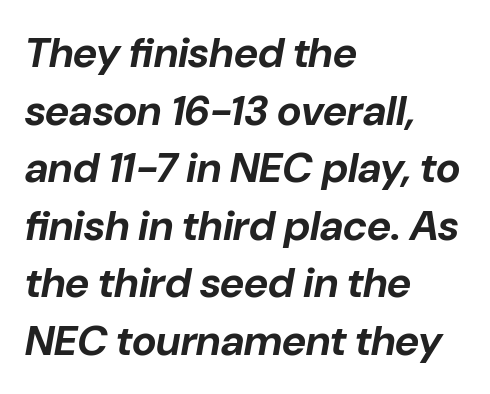
A dark, heavy texture on the line: the type is bold. A typesetter would mark this as italic. Unmarked baselines from the first word to the last. The compositor pushed each line to the left boundary. You could call the tracking neutral — neither tight nor loose.
